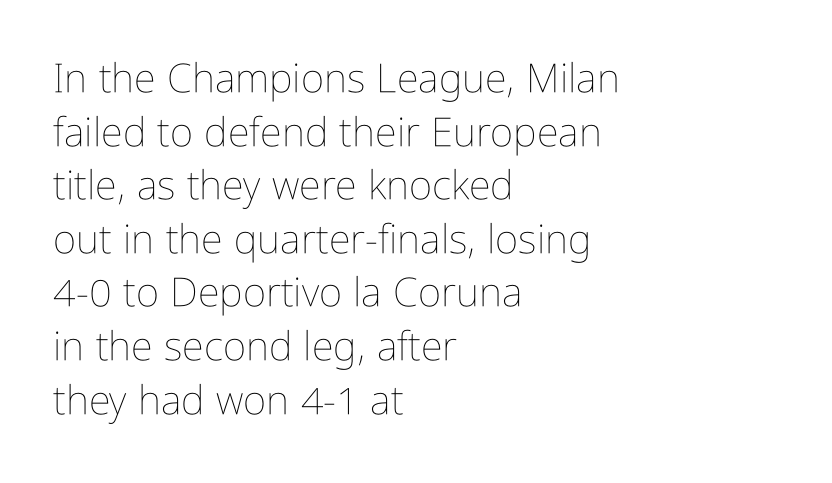
The image shows 40 px thin, condensed type, upright; set left-aligned, normal line spacing (1.34x), normal letter spacing, not underlined; low stroke contrast and a medium x-height.
